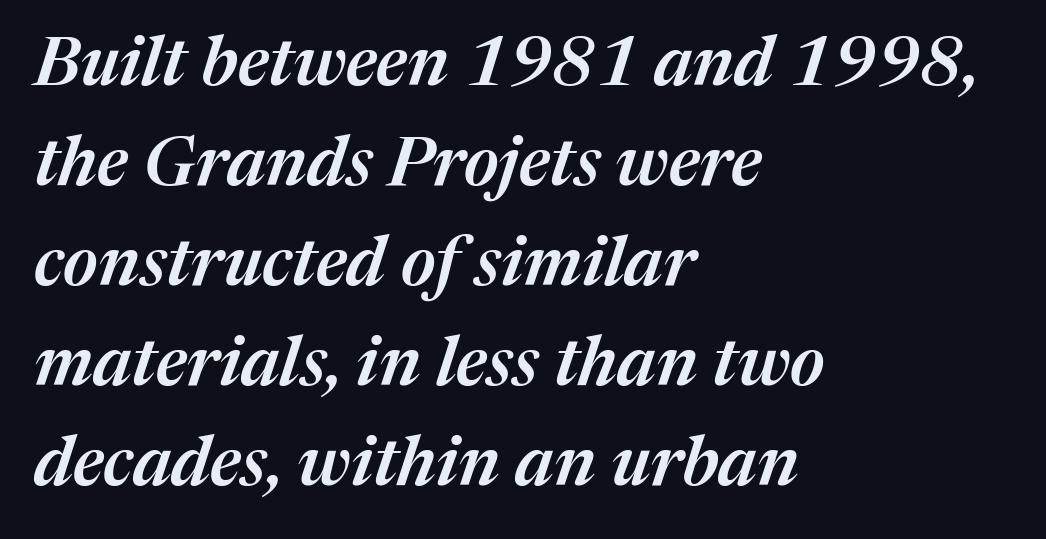
The image shows 69 px semibold type, italic (leaning right); set left-aligned, normal line spacing (1.45x), normal letter spacing, not underlined; medium stroke contrast and a medium x-height.
